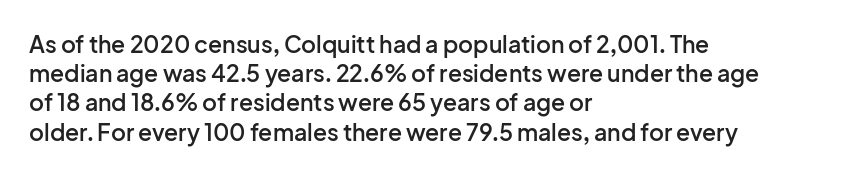
The image shows 23 px text type, upright; set left-aligned, normal line spacing (1.27x), normal letter spacing, not underlined.
